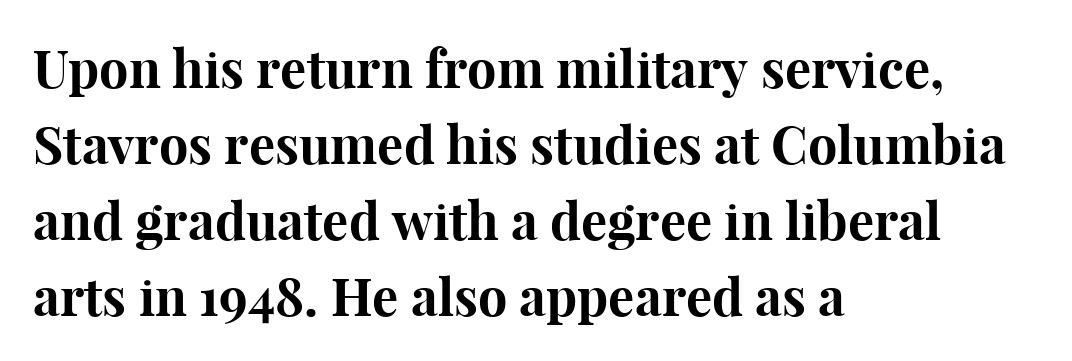
Descenders hang freely into open space. Heavy, bold letterforms. Proportional: the letters do not fall into vertical columns. You can tell from the footed stems that serif type was used. Each word holds together tightly as a unit, with standard inter-letter gaps. Each line starts at the same left margin while the right side varies.
